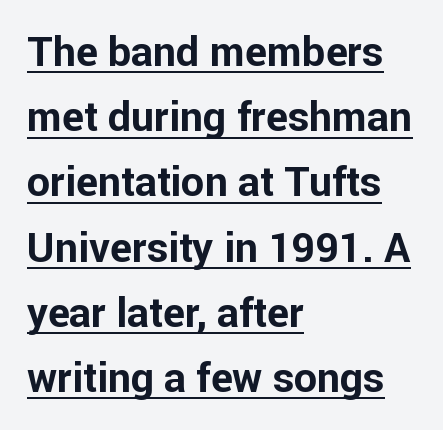
Q: Is the text bold? A: Yes.
Q: Is the text italic (slanted)? A: No, it is upright.
Q: Is the typeface a serif or a sans-serif typeface? A: Sans-serif.
Q: Is the text underlined? A: Yes.
Q: How is the paragraph aligned? A: Left-aligned.
Q: Is the spacing between letters normal or unusually wide? A: Normal.
Q: Is the spacing between lines tight, normal or loose? A: Normal.
Q: Width (condensed, normal, or wide)? A: Normal.
Q: Stroke contrast? A: Low.
Q: x-height? A: Medium.
Q: Monospaced? A: No.
